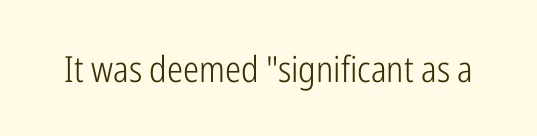
{"serif": "no", "italic": "no", "bold": "no", "weight": "light", "width": "condensed", "stroke_contrast": "low", "x_height": "medium", "monospaced": "no", "underline": "no", "letter_spacing": "normal", "letter_spacing_em": 0.0, "glyph_px": 36}
